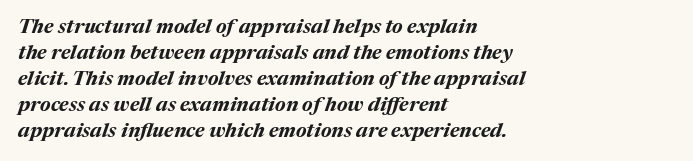
Look at the tracking — it's just the regular setting, nothing added. A clean baseline with only descenders dipping below it. Pretty heavy lettering here — definitely bold. An italicized treatment has been applied to the whole sample.
